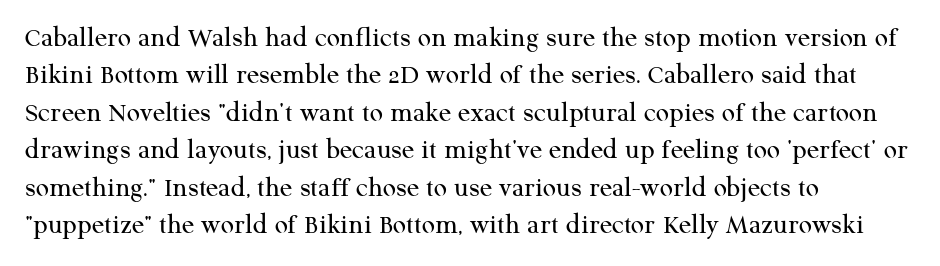
Q: Is the text bold? A: No.
Q: Is the text italic (slanted)? A: No, it is upright.
Q: Is the typeface a serif or a sans-serif typeface? A: Serif.
Q: Is the text underlined? A: No.
Q: How is the paragraph aligned? A: Left-aligned.
Q: Is the spacing between letters normal or unusually wide? A: Normal.
Q: Is the spacing between lines tight, normal or loose? A: Normal.
Q: Width (condensed, normal, or wide)? A: Normal.
Q: Stroke contrast? A: Medium.
Q: x-height? A: Medium.
Q: Monospaced? A: No.
